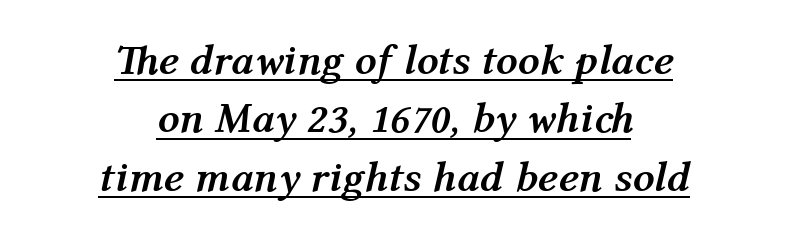
Beneath each row of characters lies a ruled line. Proportional: the letters do not fall into vertical columns. Weight check: bold — yes, fully. The rag falls on both sides of this text block equally. In terms of posture, this sample is oblique.
